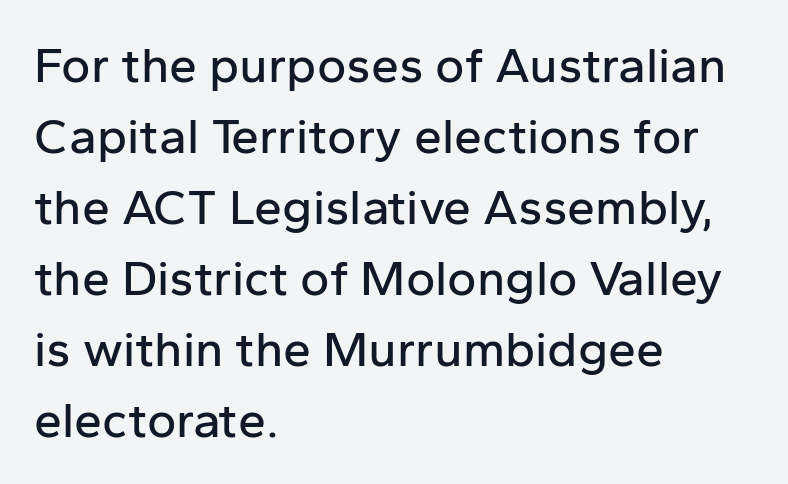
Here the glyphs are tracked normally, forming tight word shapes. Just letters on the line, the space beneath them empty. Normally led — the rows are evenly, conventionally spaced. The font's upright variant was chosen for this text.
